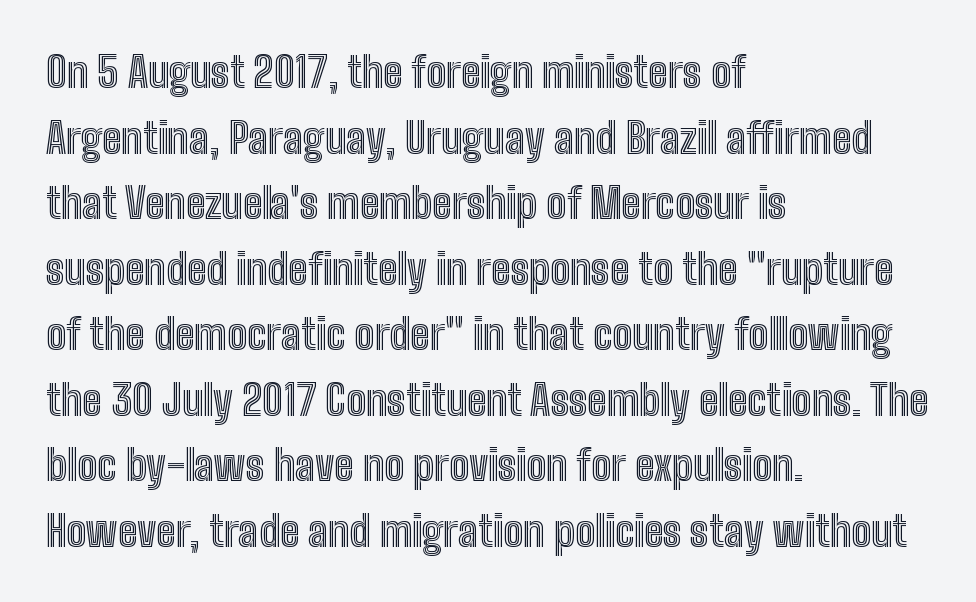
The image shows 42 px condensed type, upright; set left-aligned, normal line spacing (1.56x), normal letter spacing, not underlined; a medium x-height.
